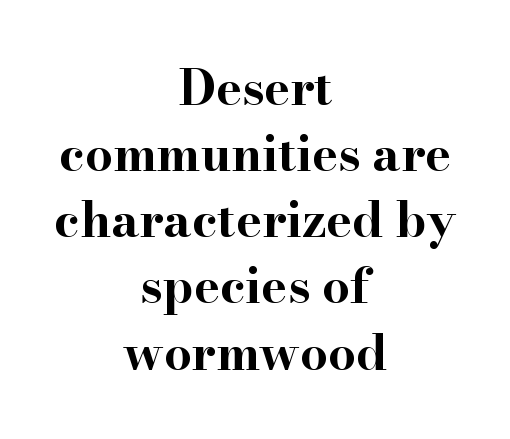
Characters follow at the spacing the type designer built in. Does the leading feel generous? No, just average. Centered paragraph, ragged on both sides. Looks like regular typesetting: each glyph gets only the width it needs. Descenders hang freely into open space.
